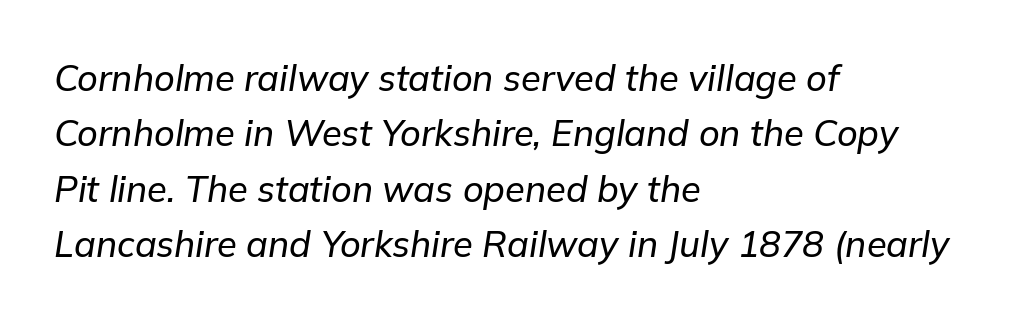
Q: Is the text italic (slanted)? A: Yes, it leans right by about 9 degrees.
Q: Is the text underlined? A: No.
Q: How is the paragraph aligned? A: Left-aligned.
Q: Is the spacing between letters normal or unusually wide? A: Normal.
Q: Is the spacing between lines tight, normal or loose? A: Normal.
Q: Width (condensed, normal, or wide)? A: Normal.
Q: Stroke contrast? A: Low.
Q: x-height? A: Medium.
Q: Monospaced? A: No.
